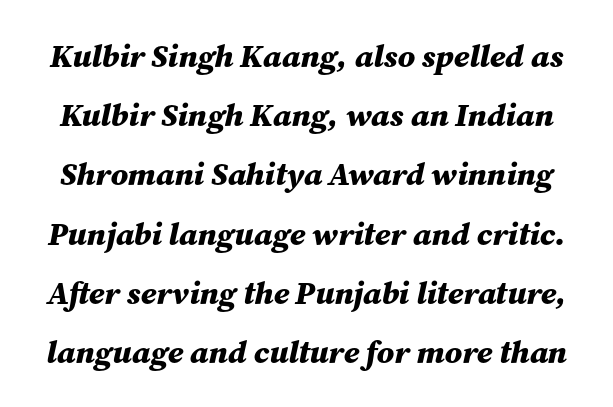
Q: Is the text bold? A: Yes.
Q: Is the text italic (slanted)? A: Yes, it leans right by about 12 degrees.
Q: Is the text underlined? A: No.
Q: Is the spacing between letters normal or unusually wide? A: Normal.
Q: Width (condensed, normal, or wide)? A: Normal.
Q: Stroke contrast? A: Medium.
Q: x-height? A: Medium.
Q: Monospaced? A: No.
